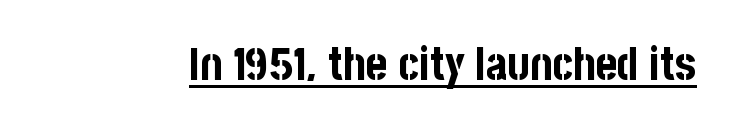
Q: Is the text bold? A: Yes.
Q: Is the text italic (slanted)? A: No, it is upright.
Q: Is the typeface a serif or a sans-serif typeface? A: Sans-serif.
Q: Is the text underlined? A: Yes.
Q: Is the spacing between letters normal or unusually wide? A: Normal.
Q: Width (condensed, normal, or wide)? A: Condensed.
Q: Stroke contrast? A: Low.
Q: x-height? A: Large.
Q: Monospaced? A: No.
